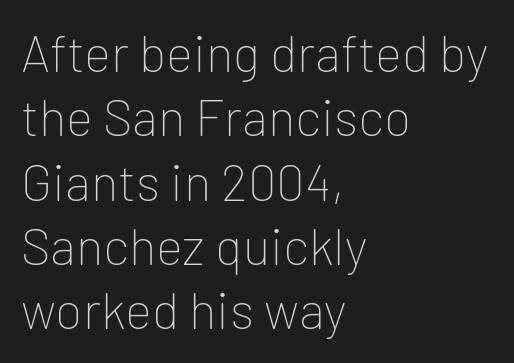
No heavy texture on the line: the type isn't bold. Characters remain perfectly vertical along every line. The face used here is a sans, in the tradition of grotesques and geometrics. You could not count columns in this text — the font is proportionally spaced.
